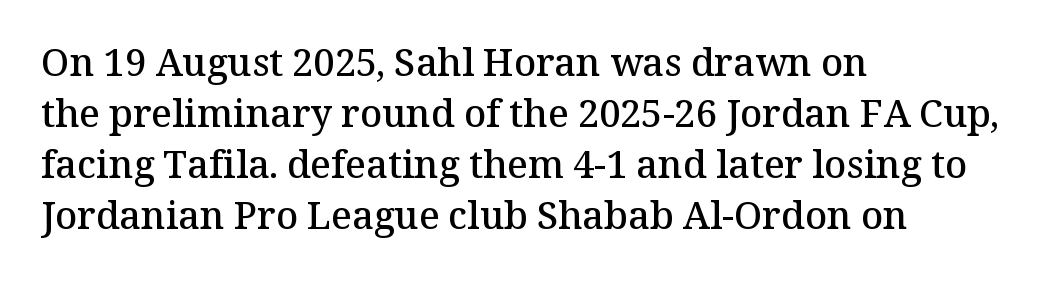
The image shows 38 px semibold serif type, upright; set left-aligned, normal line spacing (1.34x), normal letter spacing, not underlined; medium stroke contrast and a medium x-height.
